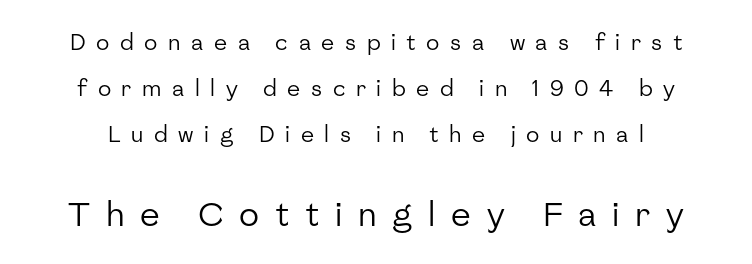
A sans-serif font was chosen for this passage. The passage shown has open, widely tracked lettering throughout. Descender tails drop into unmarked territory. Does the bottom block carry the larger type? Yes, it does.
